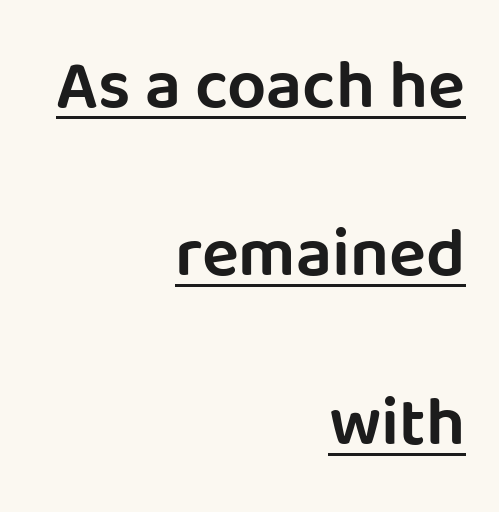
The passage shown is typed in a proportional face where columns would drift. Nothing unusual about the tracking: characters are spaced as the font intends. If you measured baseline to baseline, you'd find a long distance. This sample is right-justified, so line beginnings fall wherever the words allow. Underline: present.
